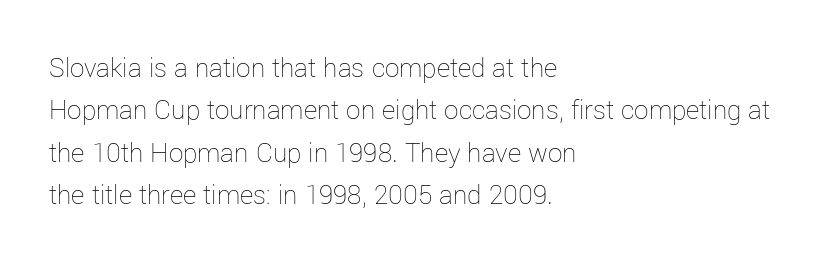
Q: Is the text bold? A: No.
Q: Is the text italic (slanted)? A: No, it is upright.
Q: Is the text underlined? A: No.
Q: How is the paragraph aligned? A: Left-aligned.
Q: Is the spacing between letters normal or unusually wide? A: Normal.
Q: Is the spacing between lines tight, normal or loose? A: Normal.
Q: Width (condensed, normal, or wide)? A: Normal.
Q: Stroke contrast? A: Low.
Q: x-height? A: Medium.
Q: Monospaced? A: No.
